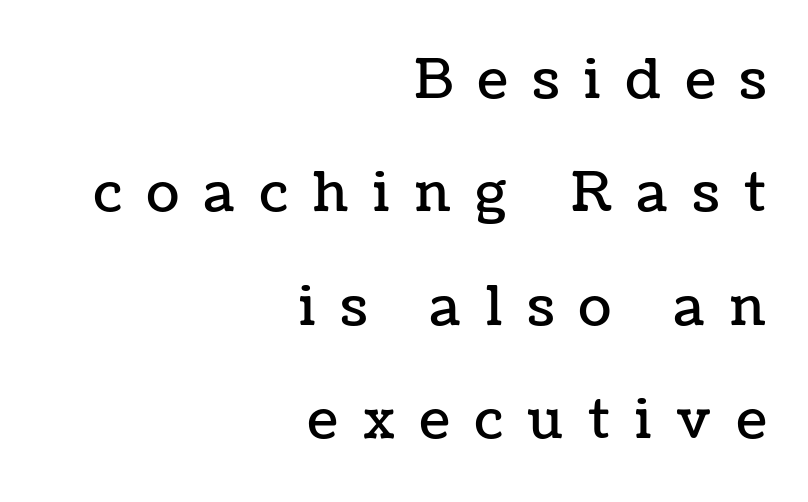
{"italic": "no", "width": "normal", "stroke_contrast": "low", "x_height": "medium", "monospaced": "no", "underline": "no", "align": "right", "line_spacing": "loose", "line_spacing_ratio": 2.1, "letter_spacing": "wide", "letter_spacing_em": 0.47, "glyph_px": 54}
